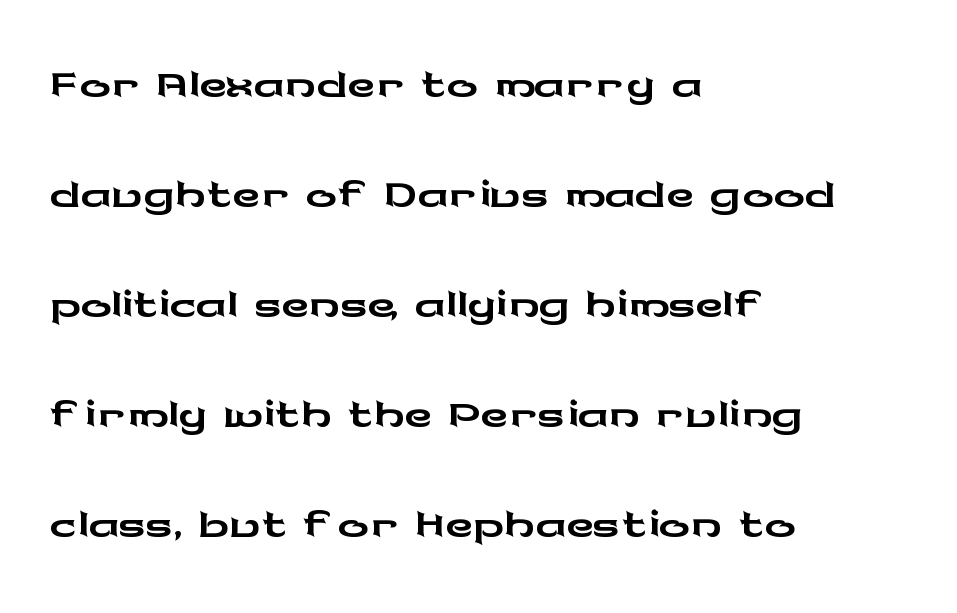
Q: Is the text italic (slanted)? A: No, it is upright.
Q: Is the typeface a serif or a sans-serif typeface? A: Sans-serif.
Q: Is the text underlined? A: No.
Q: How is the paragraph aligned? A: Left-aligned.
Q: Is the spacing between letters normal or unusually wide? A: Normal.
Q: Is the spacing between lines tight, normal or loose? A: Normal.
Q: Width (condensed, normal, or wide)? A: Wide.
Q: Stroke contrast? A: Low.
Q: x-height? A: Medium.
Q: Monospaced? A: No.
